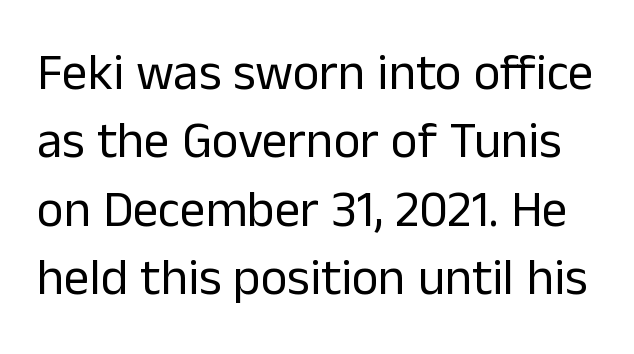
{"serif": "no", "italic": "no", "bold": "no", "weight": "regular", "width": "normal", "stroke_contrast": "low", "x_height": "medium", "monospaced": "no", "underline": "no", "line_spacing": "normal", "line_spacing_ratio": 1.34, "letter_spacing": "normal", "letter_spacing_em": 0.0, "glyph_px": 51}
